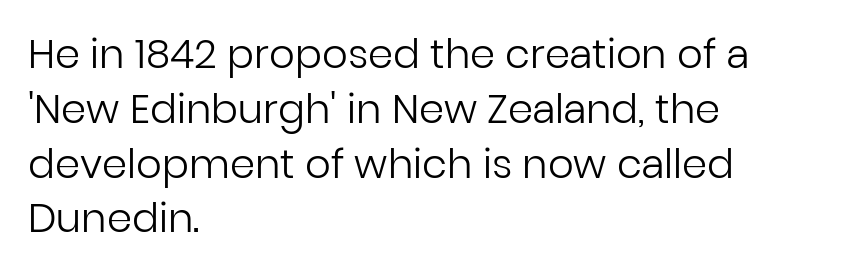
The image shows 40 px regular-weight sans-serif type, upright; set left-aligned, normal line spacing (1.37x), normal letter spacing, not underlined; low stroke contrast and a medium x-height.
